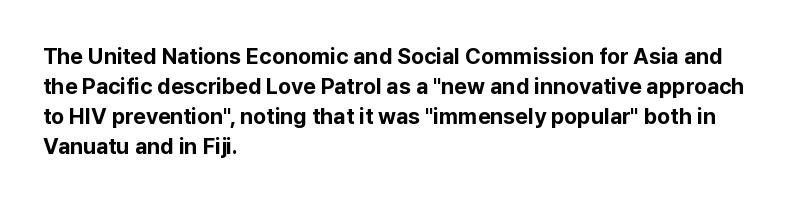
{"italic": "no", "bold": "yes", "underline": "no", "align": "left", "line_spacing": "normal", "line_spacing_ratio": 1.37, "letter_spacing": "normal", "letter_spacing_em": 0.0, "glyph_px": 22}
